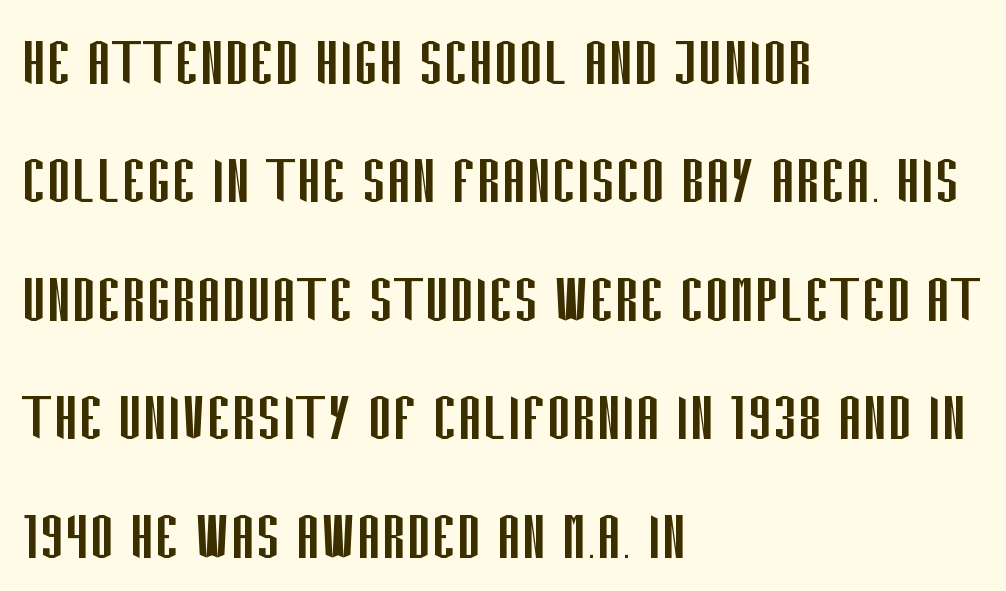
The letters advance in unequal steps, a hallmark of proportional type. Plain, unruled lines of type. The characters display no serif detailing; their extremities are plain. The lines sit at an ordinary, default distance from one another. Stems here are at most as thick as an everyday book face.
